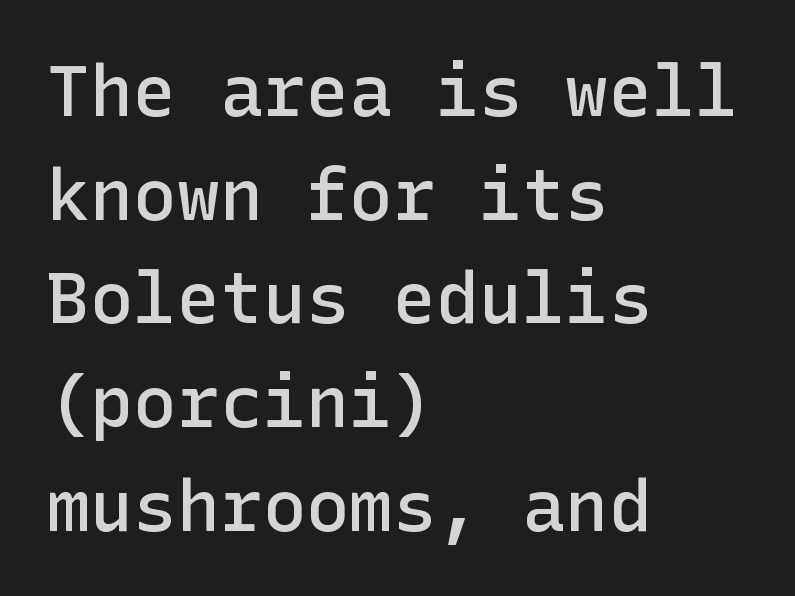
Q: Is the text bold? A: Semi-bold.
Q: Is the text italic (slanted)? A: No, it is upright.
Q: Is the typeface a serif or a sans-serif typeface? A: Sans-serif.
Q: Is the text underlined? A: No.
Q: How is the paragraph aligned? A: Left-aligned.
Q: Is the spacing between letters normal or unusually wide? A: Normal.
Q: Is the spacing between lines tight, normal or loose? A: Normal.
Q: Width (condensed, normal, or wide)? A: Normal.
Q: Stroke contrast? A: Low.
Q: x-height? A: Medium.
